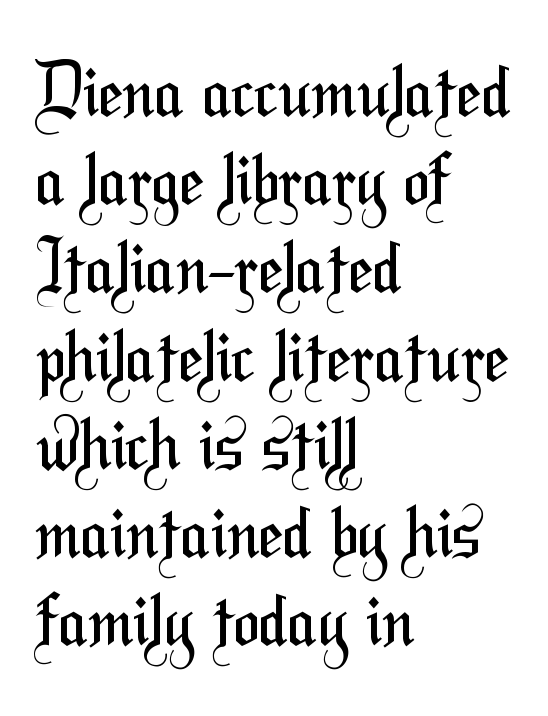
{"serif": "no", "bold": "no", "weight": "regular", "width": "condensed", "stroke_contrast": "medium", "x_height": "medium", "monospaced": "no", "underline": "no", "align": "left", "line_spacing": "normal", "line_spacing_ratio": 1.26, "letter_spacing": "normal", "letter_spacing_em": 0.0, "glyph_px": 70}
